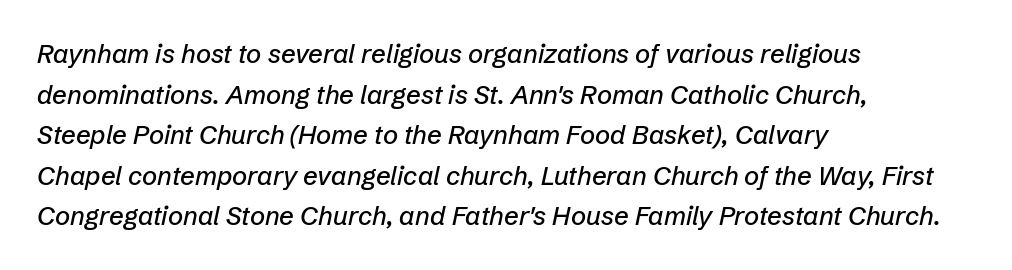
Rendered with sloped, italic letterforms. The setting favours the left margin, as ordinary paragraphs usually do. Letters rest on an invisible, unmarked baseline. Reading down the column, the eye jumps a familiar distance to each next line.
